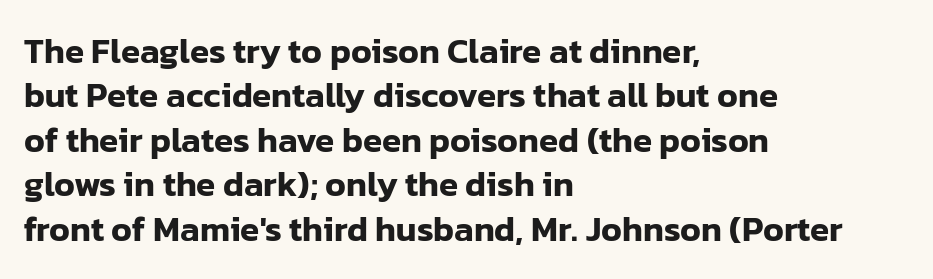
{"serif": "no", "italic": "no", "width": "normal", "stroke_contrast": "low", "x_height": "medium", "monospaced": "no", "underline": "no", "align": "left", "line_spacing": "normal", "line_spacing_ratio": 1.27, "letter_spacing": "normal", "letter_spacing_em": 0.0, "glyph_px": 35}
